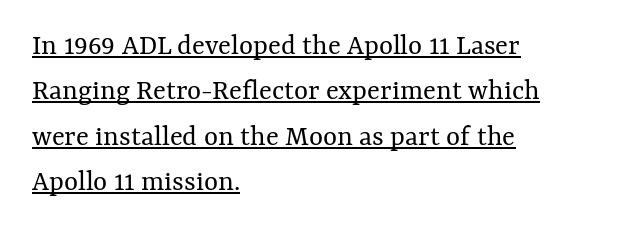
Honestly, the row spacing looks completely unremarkable. Vertical stems look standard width or narrower in stroke. Letter spacing: default. Do the characters align in a grid? No, the font is proportional. No italicization has been applied; the sample stays upright.
